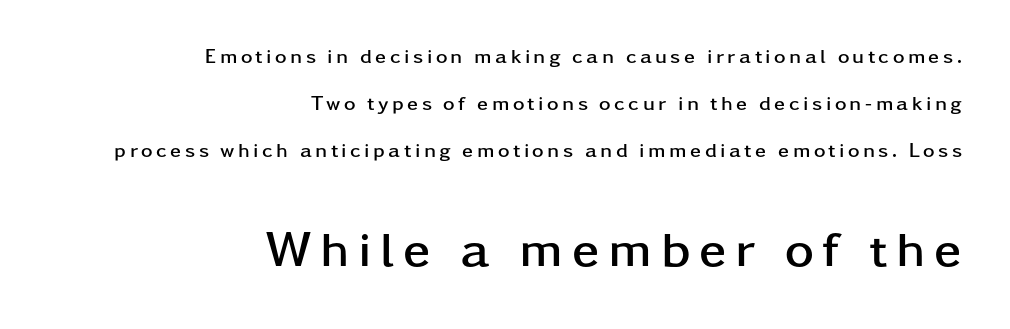
The image shows 50 px semibold, wide sans-serif type, upright; set right-aligned, loose line spacing (2.36x), not underlined; the second (bottom) block is 2.5x larger; low stroke contrast and a medium x-height.
